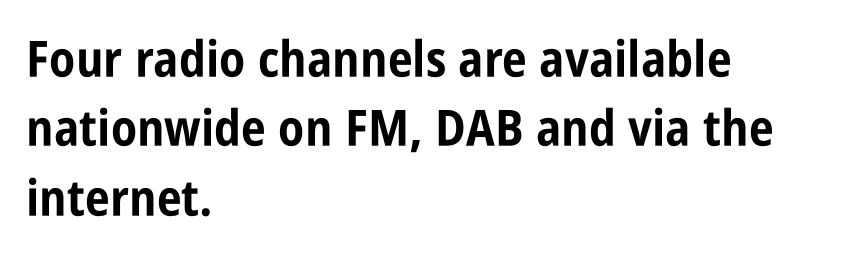
The image shows 50 px bold, condensed sans-serif type, upright; set left-aligned, normal line spacing (1.39x), normal letter spacing, not underlined; low stroke contrast and a large x-height.
